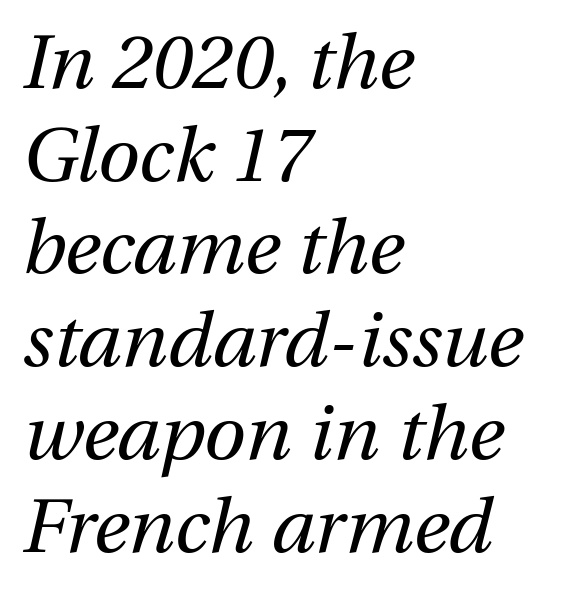
{"italic": "yes", "lean": "right", "slant_degrees": 12, "bold": "no", "weight": "regular", "width": "normal", "stroke_contrast": "medium", "x_height": "medium", "monospaced": "no", "underline": "no", "align": "left", "line_spacing_ratio": 1.22, "letter_spacing": "normal", "letter_spacing_em": 0.0, "glyph_px": 76}
